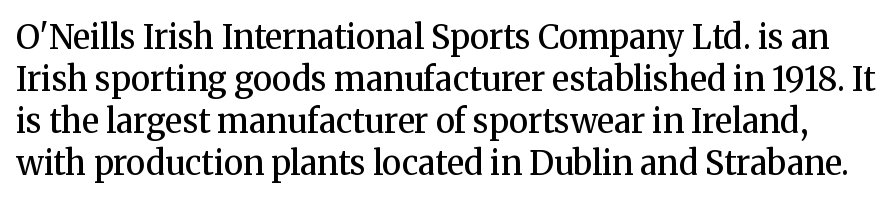
This is serif lettering, the kind often seen in printed books. This is the in-between weight designers call semibold or demi. Is there much room between lines? A standard amount, neither cramped nor airy. This sample has the flowing, uneven cadence of proportional lettering.
